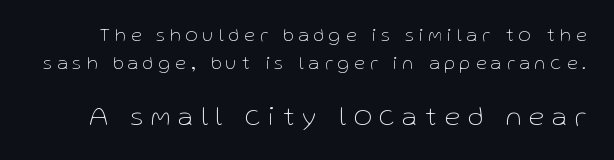
Q: Is the text bold? A: No.
Q: Is the text italic (slanted)? A: No, it is upright.
Q: Is the typeface a serif or a sans-serif typeface? A: Sans-serif.
Q: Is the text underlined? A: No.
Q: Is the spacing between letters normal or unusually wide? A: Unusually wide.
Q: Is the spacing between lines tight, normal or loose? A: Normal.
Q: Which block of text is set in a larger size, the first (top) or the second (bottom)? A: The second (bottom) one.
Q: Width (condensed, normal, or wide)? A: Normal.
Q: Stroke contrast? A: Low.
Q: x-height? A: Medium.
Q: Monospaced? A: No.
